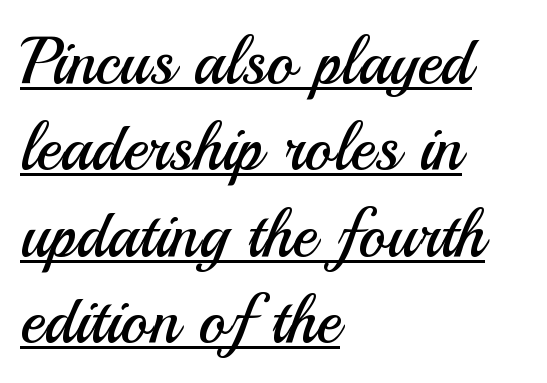
Q: Is the text bold? A: No.
Q: Is the text italic (slanted)? A: Yes.
Q: Is the typeface a serif or a sans-serif typeface? A: Sans-serif.
Q: Is the text underlined? A: Yes.
Q: How is the paragraph aligned? A: Left-aligned.
Q: Is the spacing between letters normal or unusually wide? A: Normal.
Q: Is the spacing between lines tight, normal or loose? A: Normal.
Q: Width (condensed, normal, or wide)? A: Normal.
Q: Stroke contrast? A: Medium.
Q: x-height? A: Small.
Q: Monospaced? A: No.
